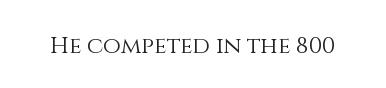
{"italic": "no", "bold": "no", "underline": "no", "letter_spacing": "normal", "letter_spacing_em": 0.0, "glyph_px": 23}
